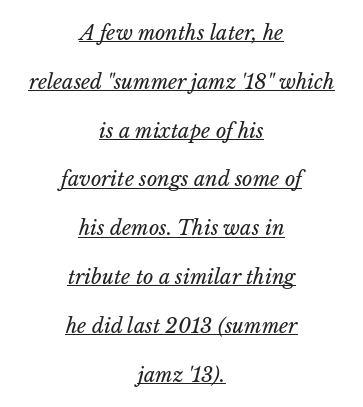
{"italic": "yes", "lean": "right", "slant_degrees": 14, "bold": "no", "underline": "yes", "align": "center", "line_spacing": "loose", "line_spacing_ratio": 2.44, "letter_spacing": "normal", "letter_spacing_em": 0.0, "glyph_px": 20}
